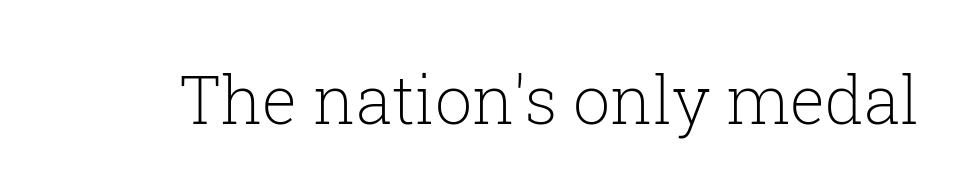
{"serif": "yes", "italic": "no", "bold": "no", "weight": "light", "width": "normal", "stroke_contrast": "low", "x_height": "medium", "monospaced": "no", "underline": "no", "letter_spacing": "normal", "letter_spacing_em": 0.0, "glyph_px": 66}
